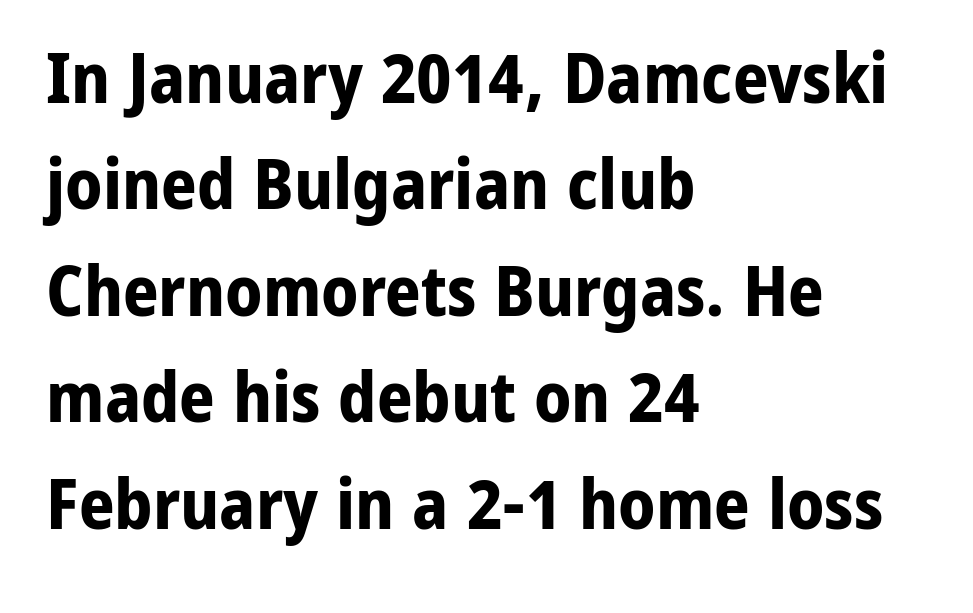
The image shows 70 px bold sans-serif type, upright; set left-aligned, normal line spacing (1.52x), normal letter spacing, not underlined; low stroke contrast and a medium x-height.
